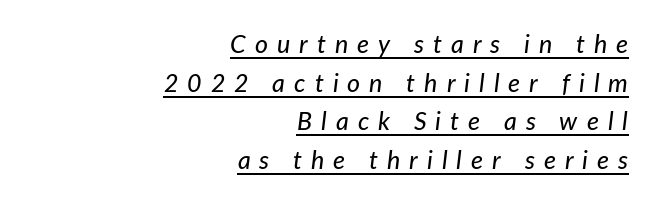
{"italic": "yes", "lean": "right", "slant_degrees": 7, "underline": "yes", "align": "right", "line_spacing": "normal", "line_spacing_ratio": 1.55, "letter_spacing": "wide", "letter_spacing_em": 0.36, "glyph_px": 25}
